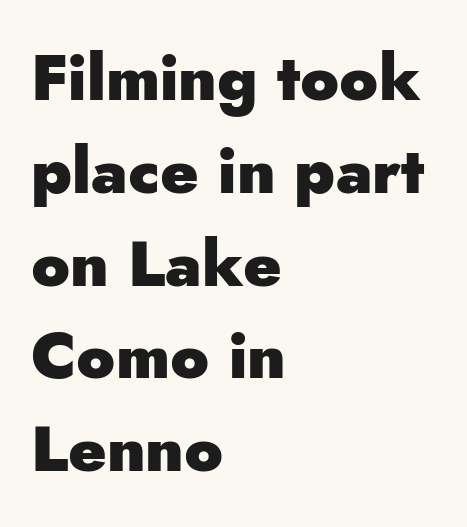
You can tell it's not italic because the verticals are truly vertical. Each letter keeps its own natural width here, so spacing adapts to shape. Normally led — the rows are evenly, conventionally spaced. The font family rendered here belongs to the sans-serif group.
